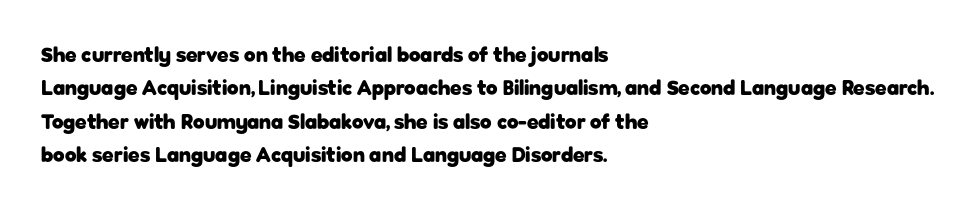
Q: Is the text bold? A: Yes.
Q: Is the text italic (slanted)? A: No, it is upright.
Q: Is the text underlined? A: No.
Q: How is the paragraph aligned? A: Left-aligned.
Q: Is the spacing between letters normal or unusually wide? A: Normal.
Q: Is the spacing between lines tight, normal or loose? A: Normal.
